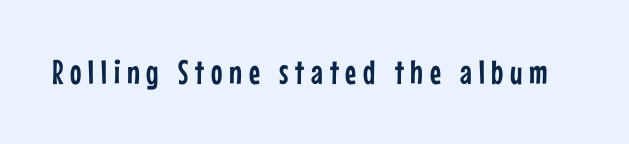
The image shows 34 px condensed sans-serif type, upright; set unusually wide letter spacing (+0.2 em), not underlined; low stroke contrast and a medium x-height.
